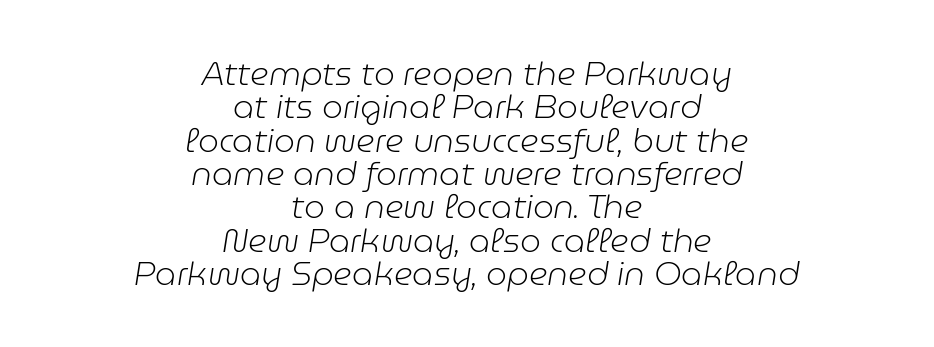
The image shows 33 px light type, italic (leaning right); set centered, tight line spacing (1.01x), normal letter spacing, not underlined; low stroke contrast and a medium x-height.
